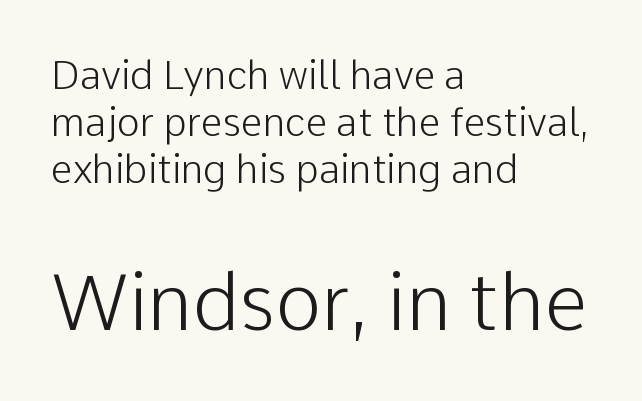
{"serif": "no", "italic": "no", "bold": "no", "weight": "light", "width": "normal", "stroke_contrast": "low", "x_height": "medium", "monospaced": "no", "underline": "no", "align": "left", "line_spacing_ratio": 1.21, "letter_spacing": "normal", "letter_spacing_em": 0.0, "larger_block": "second", "size_ratio": 2.0, "glyph_px": 78}
